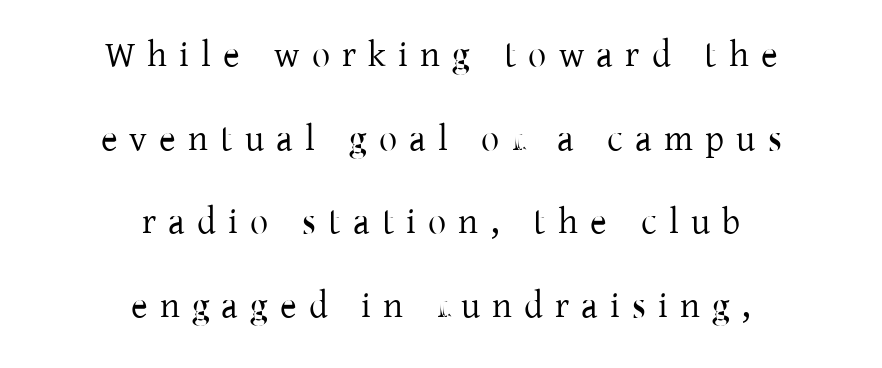
A student would call this center alignment; a typographer would say set centered. The strokes are not fattened; the text isn't bold. The typeface chosen for these lines features serifs. Whoever set this chose breathing room over compactness in the vertical rhythm. Nobody drew a line under any word here. Note the varied advance widths — an 'i' is clearly narrower than an 'm'.
